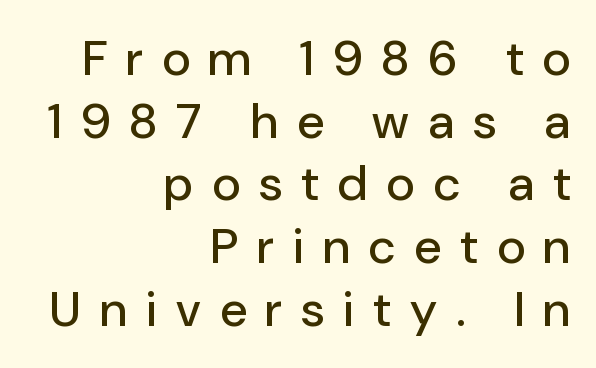
The image shows 49 px sans-serif type, upright; set right-aligned, normal line spacing (1.28x), unusually wide letter spacing (+0.39 em), not underlined; low stroke contrast and a medium x-height.
